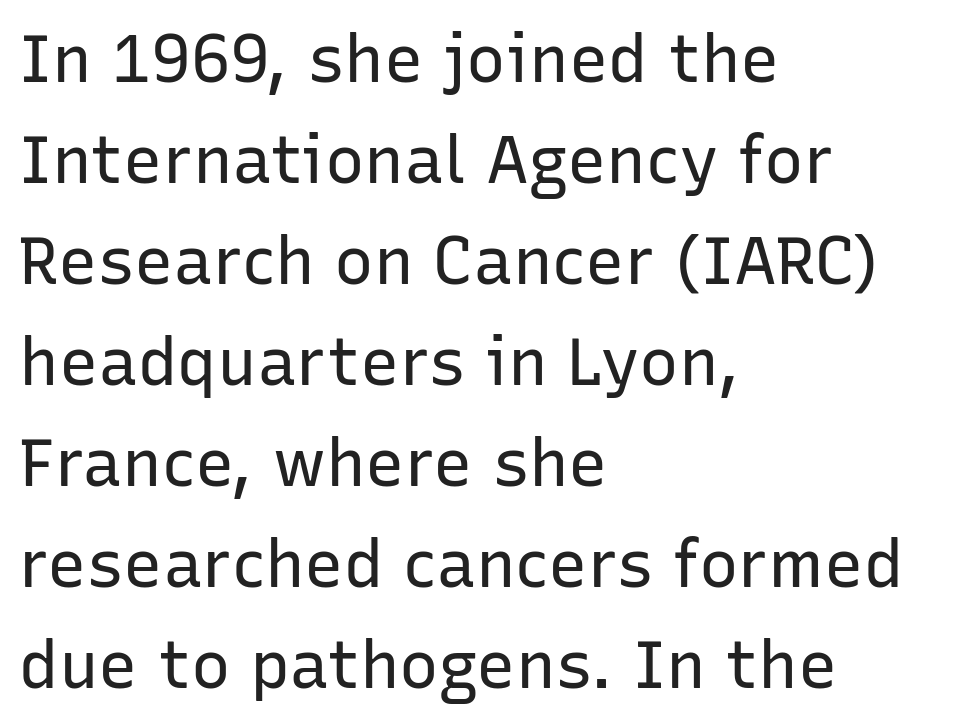
Here the glyphs are tracked normally, forming tight word shapes. These lines were composed using upright roman letters. The line-height multiplier appears to be the usual default. Looks like regular typesetting: each glyph gets only the width it needs. Nothing heavy about these letters — not bold at all. Check the space under the baseline: it is left empty.
